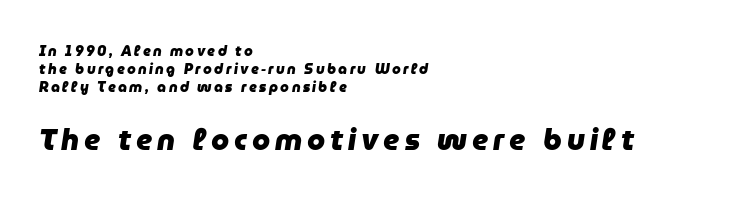
Plain, unruled lines of type. Tall strokes in this sample are angled rather than plumb. Reading top to bottom, the characters get bigger at the block break. Caption: multi-line text, flush left, ragged right. Baseline-to-baseline distance is the conventional proportion of letter height.
